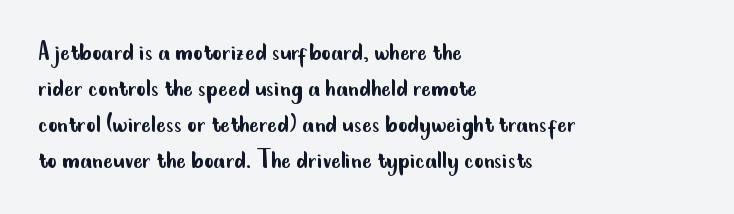
Weight class: somewhere from thin through regular. Check under the words: just untouched page. Visually the block forms a straight wall on the left and a jagged coastline on the right. The letters stand straight up with perfectly vertical stems. To sum up the face: it is a sans, with no serifs.
